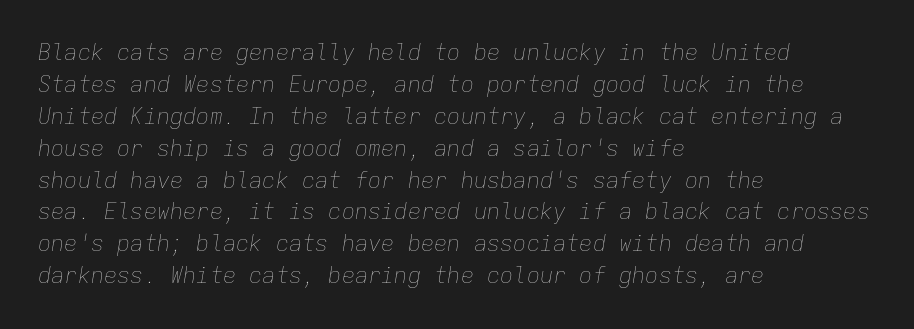
The image shows 22 px text type, italic (leaning right); set left-aligned, normal line spacing (1.45x), normal letter spacing, not underlined.
